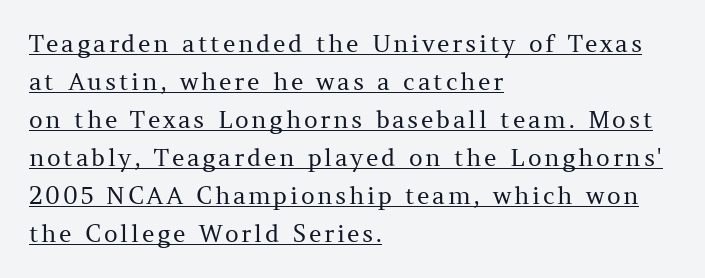
Nope, not italic — everything's standing straight. In CSS terms this would be text-align: left. This is underlined copy, the kind a proofreader might mark for attention. In terms of leading, this rendering sits right in the middle. A quiet, ordinary-to-light weight characterises the typeface.
